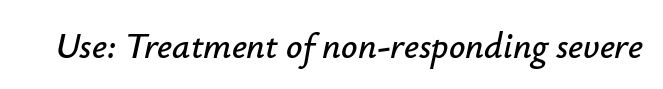
{"italic": "yes", "lean": "right", "slant_degrees": 12, "width": "normal", "stroke_contrast": "low", "x_height": "small", "monospaced": "no", "underline": "no", "letter_spacing": "normal", "letter_spacing_em": 0.0, "glyph_px": 36}
